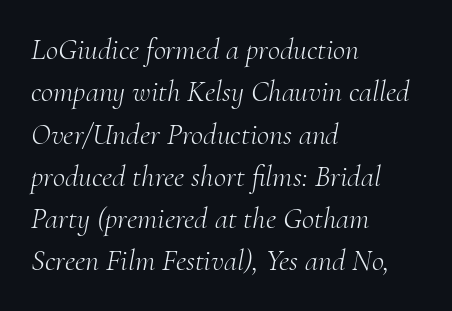
Typeset ragged right — the left edge is the straight one. Observe the lean: these are italic letterforms. You could not count columns in this text — the font is proportionally spaced. The letters look calm and open, with moderate or lighter stems. Typographically, this falls in the serif category. Rows of type keep a routine distance in the vertical direction.
